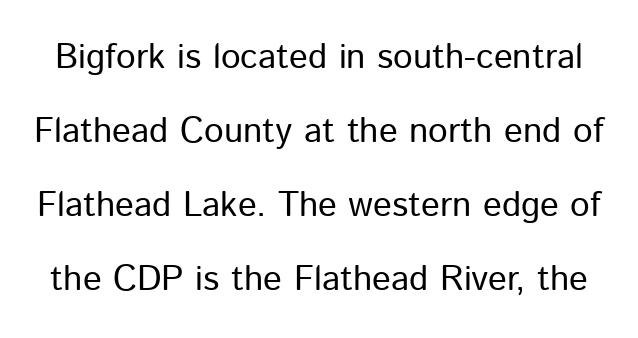
{"serif": "no", "italic": "no", "bold": "no", "weight": "regular", "width": "normal", "stroke_contrast": "low", "x_height": "medium", "monospaced": "no", "underline": "no", "line_spacing": "loose", "line_spacing_ratio": 2.11, "letter_spacing": "normal", "letter_spacing_em": 0.0, "glyph_px": 35}
